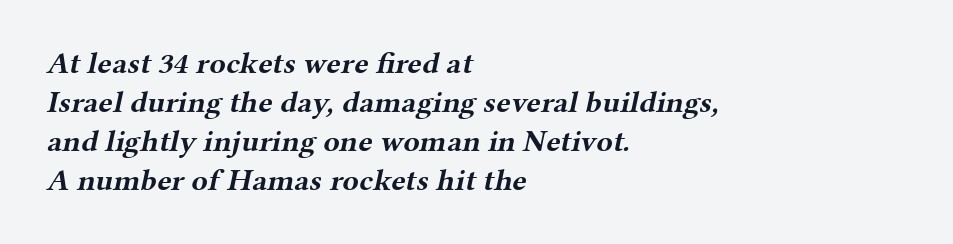
This sample uses plain, unmodified letter spacing. Line starts are locked; line ends wander. Pretty heavy lettering here — definitely bold. The string is rendered with underlining switched off. Does the type have serifs? Yes, each stem ends in a small foot. Here the designer chose a conventional face with non-uniform glyph widths.
